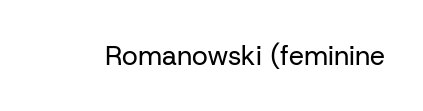
The image shows 27 px text type, upright; set normal letter spacing, not underlined.
